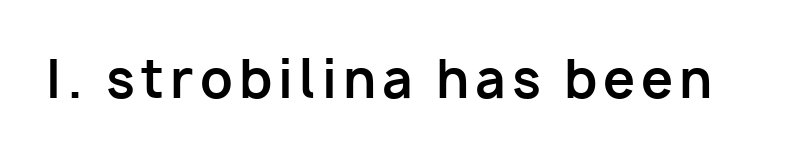
Q: Is the text bold? A: Yes.
Q: Is the text italic (slanted)? A: No, it is upright.
Q: Is the typeface a serif or a sans-serif typeface? A: Sans-serif.
Q: Is the text underlined? A: No.
Q: Width (condensed, normal, or wide)? A: Normal.
Q: Stroke contrast? A: Low.
Q: x-height? A: Medium.
Q: Monospaced? A: No.
